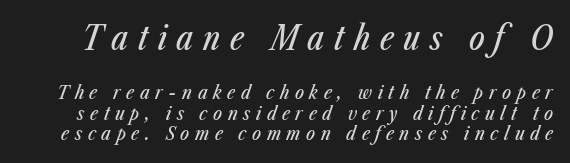
Q: Is the text italic (slanted)? A: Yes, it leans right by about 23 degrees.
Q: Is the text underlined? A: No.
Q: Is the spacing between letters normal or unusually wide? A: Unusually wide.
Q: Is the spacing between lines tight, normal or loose? A: Tight.
Q: Which block of text is set in a larger size, the first (top) or the second (bottom)? A: The first (top) one.
Q: Width (condensed, normal, or wide)? A: Condensed.
Q: Stroke contrast? A: Low.
Q: x-height? A: Medium.
Q: Monospaced? A: No.
